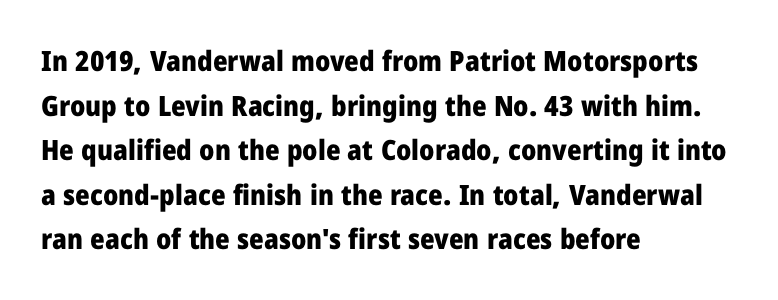
The image shows 28 px heavy sans-serif type, upright; set left-aligned, normal line spacing (1.59x), normal letter spacing, not underlined; low stroke contrast and a medium x-height.
